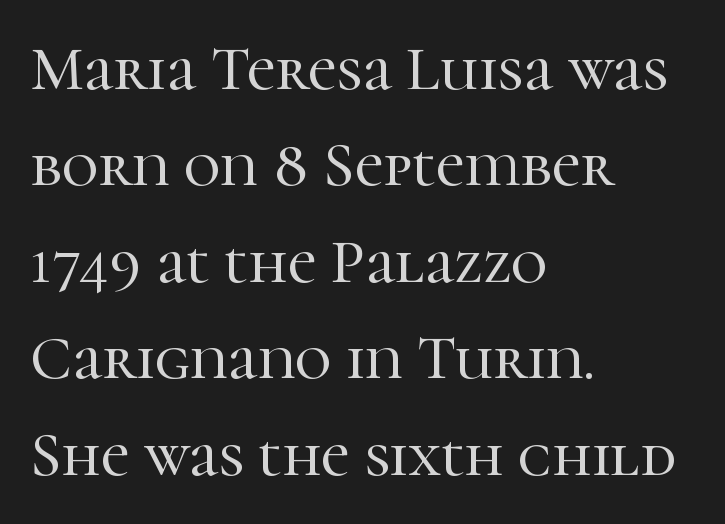
Q: Is the text italic (slanted)? A: No, it is upright.
Q: Is the typeface a serif or a sans-serif typeface? A: Serif.
Q: Is the text underlined? A: No.
Q: How is the paragraph aligned? A: Left-aligned.
Q: Is the spacing between letters normal or unusually wide? A: Normal.
Q: Is the spacing between lines tight, normal or loose? A: Normal.
Q: Width (condensed, normal, or wide)? A: Normal.
Q: Stroke contrast? A: High.
Q: x-height? A: Medium.
Q: Monospaced? A: No.
